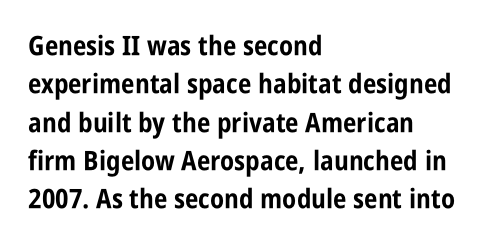
Q: Is the text bold? A: Yes.
Q: Is the text italic (slanted)? A: No, it is upright.
Q: Is the text underlined? A: No.
Q: How is the paragraph aligned? A: Left-aligned.
Q: Is the spacing between letters normal or unusually wide? A: Normal.
Q: Is the spacing between lines tight, normal or loose? A: Normal.
